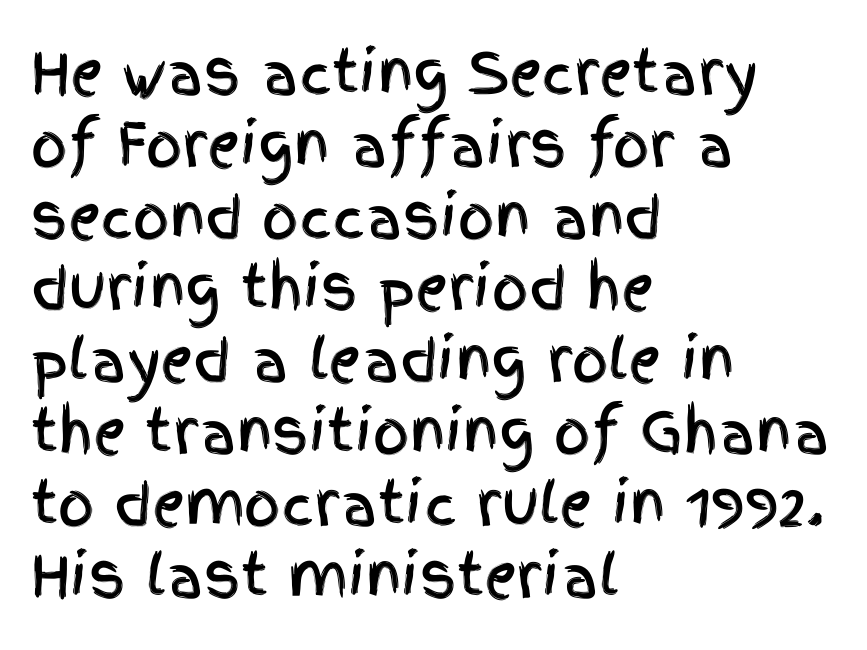
A typesetter would label this face a sans. The line texture is even and compact thanks to regular tracking. Does the copy run flush right? No — it runs flush left. Line spacing here is normal. Italic? Not at all — the glyphs are vertical. Descender tails drop into unmarked territory.
